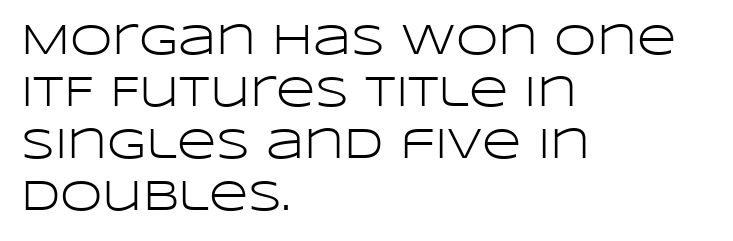
Unlike a traditional serif, this face leaves its strokes unadorned. A typesetter would mark this as roman, not italic. No heavy texture on the line: the type isn't bold. What stands out about the letter spacing? Nothing — it is the standard amount.
